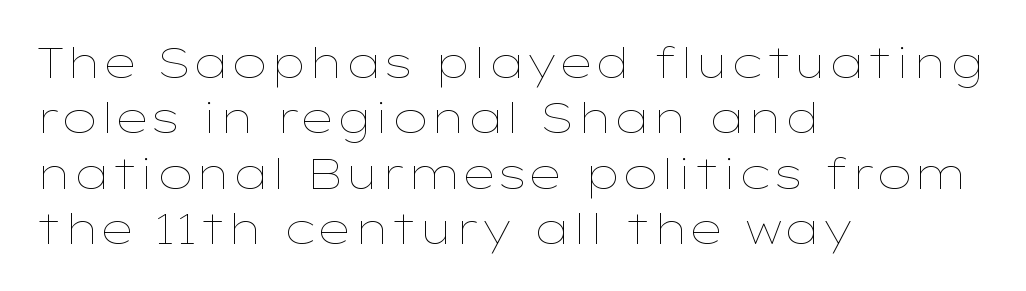
Q: Is the text bold? A: No.
Q: Is the text italic (slanted)? A: No, it is upright.
Q: Is the text underlined? A: No.
Q: How is the paragraph aligned? A: Left-aligned.
Q: Is the spacing between letters normal or unusually wide? A: Normal.
Q: Is the spacing between lines tight, normal or loose? A: Normal.
Q: Width (condensed, normal, or wide)? A: Wide.
Q: Stroke contrast? A: Low.
Q: x-height? A: Medium.
Q: Monospaced? A: No.
